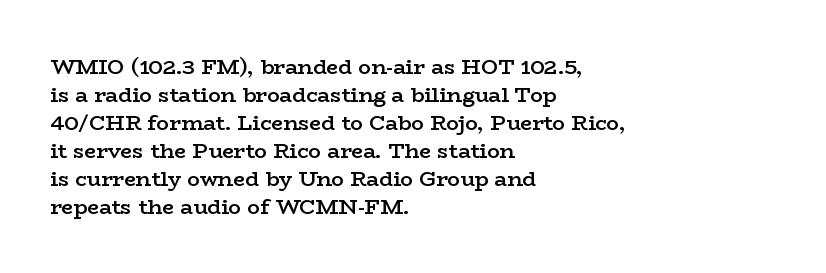
Q: Is the text bold? A: Semi-bold.
Q: Is the text italic (slanted)? A: No, it is upright.
Q: Is the text underlined? A: No.
Q: How is the paragraph aligned? A: Left-aligned.
Q: Is the spacing between letters normal or unusually wide? A: Normal.
Q: Is the spacing between lines tight, normal or loose? A: Normal.
